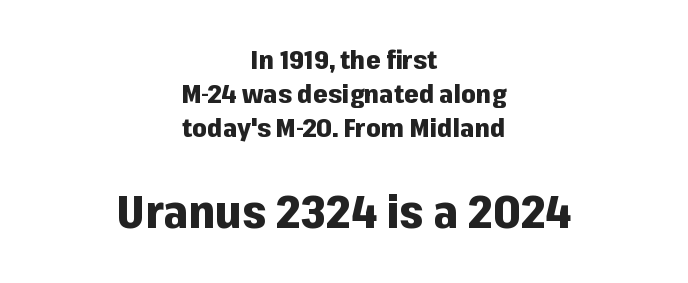
The image shows 45 px heavy sans-serif type, upright; set centered, normal line spacing (1.31x), normal letter spacing, not underlined; the second (bottom) block is 1.73x larger; low stroke contrast and a medium x-height.
